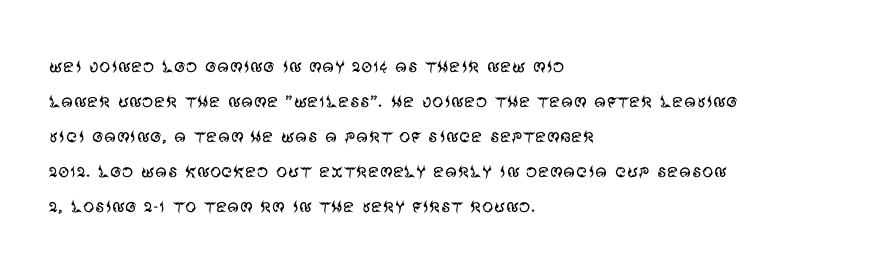
Weight: not bold — regular or lighter. The typesetter chose a ragged-right arrangement here. Each new line begins a customary step beneath the previous one. You could call the tracking neutral — neither tight nor loose. Only glyphs here, with clear space below each row. You can tell it's not italic because the verticals are truly vertical.
